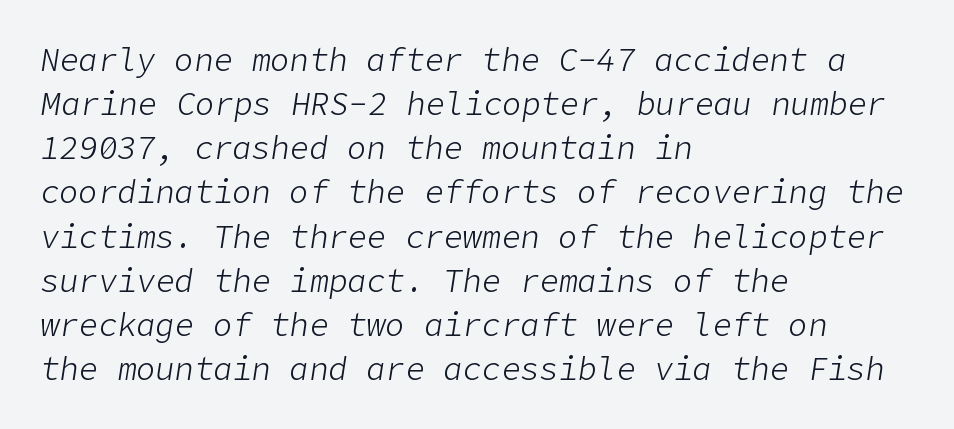
Q: Is the text bold? A: No.
Q: Is the text italic (slanted)? A: Yes, it leans right by about 9 degrees.
Q: Is the text underlined? A: No.
Q: How is the paragraph aligned? A: Left-aligned.
Q: Is the spacing between letters normal or unusually wide? A: Normal.
Q: Is the spacing between lines tight, normal or loose? A: Normal.
Q: Width (condensed, normal, or wide)? A: Normal.
Q: Stroke contrast? A: Low.
Q: x-height? A: Medium.
